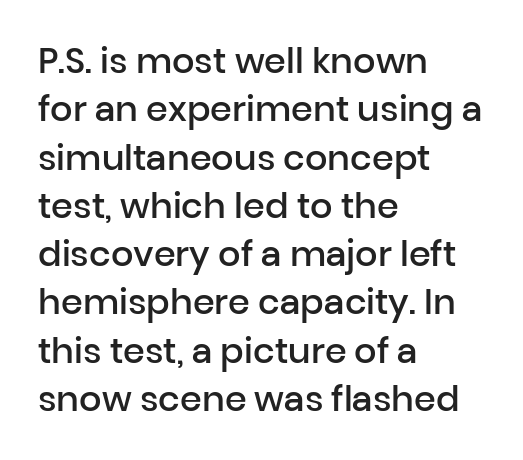
Q: Is the text bold? A: Semi-bold.
Q: Is the text italic (slanted)? A: No, it is upright.
Q: Is the typeface a serif or a sans-serif typeface? A: Sans-serif.
Q: Is the text underlined? A: No.
Q: How is the paragraph aligned? A: Left-aligned.
Q: Is the spacing between letters normal or unusually wide? A: Normal.
Q: Is the spacing between lines tight, normal or loose? A: Normal.
Q: Width (condensed, normal, or wide)? A: Normal.
Q: Stroke contrast? A: Low.
Q: x-height? A: Medium.
Q: Monospaced? A: No.
